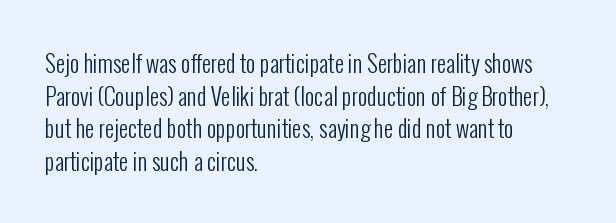
{"italic": "no", "bold": "no", "underline": "no", "align": "left", "line_spacing": "normal", "line_spacing_ratio": 1.42, "letter_spacing": "normal", "letter_spacing_em": 0.0, "glyph_px": 23}
